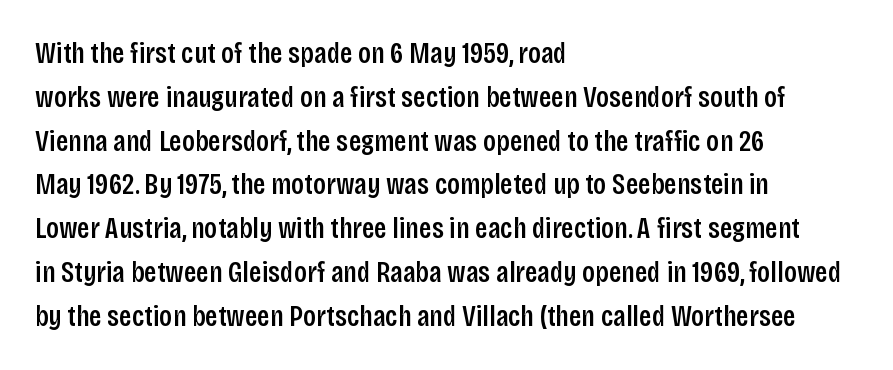
{"serif": "no", "italic": "no", "bold": "semi", "weight": "semibold", "width": "condensed", "stroke_contrast": "low", "x_height": "large", "monospaced": "no", "underline": "no", "align": "left", "line_spacing": "normal", "line_spacing_ratio": 1.46, "letter_spacing": "normal", "letter_spacing_em": 0.0, "glyph_px": 30}
